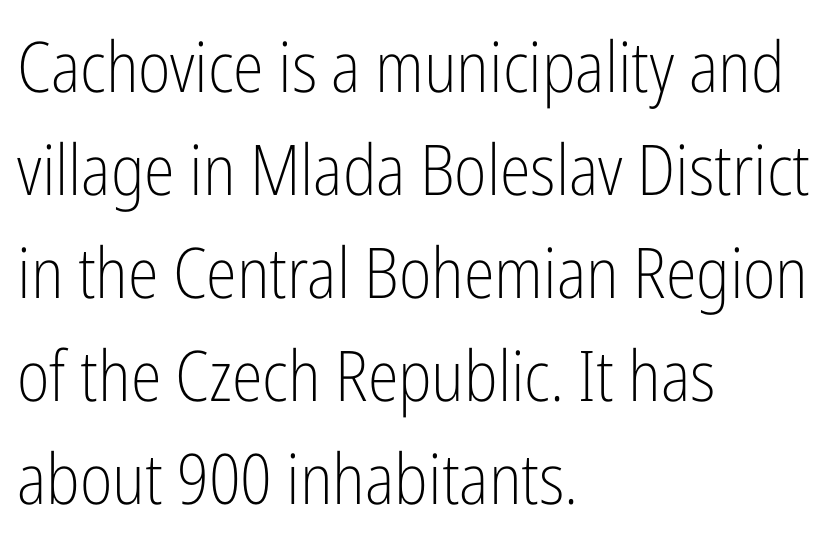
Horizontally, the lines are justified to the leading edge only. A clean baseline with only descenders dipping below it. The typesetting does not lean heavy: it is not bold. Posture: upright roman. Honestly, the letter spacing is just normal — you wouldn't notice it. The vertical gap from one line to the next is medium.
